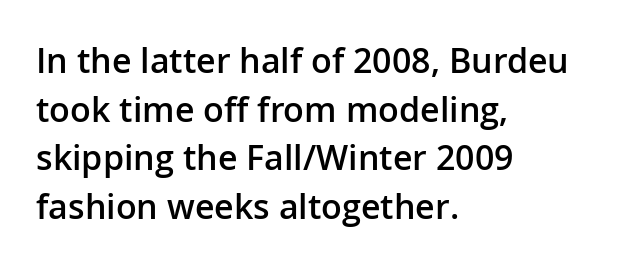
Does the type have serifs? No, each stem ends abruptly. This is the in-between weight designers call semibold or demi. This rendering features lettering with no underline. Is there any slant? The stems are plumb. Note the varied advance widths — an 'i' is clearly narrower than an 'm'.
